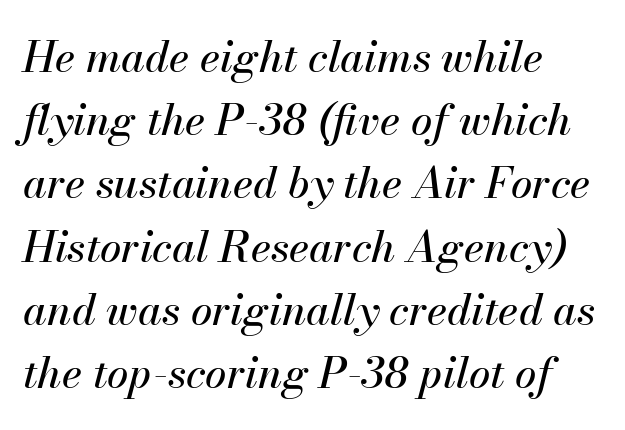
The image shows 43 px text type, italic (leaning right); set left-aligned, normal line spacing (1.47x), normal letter spacing, not underlined; medium stroke contrast and a small x-height.
